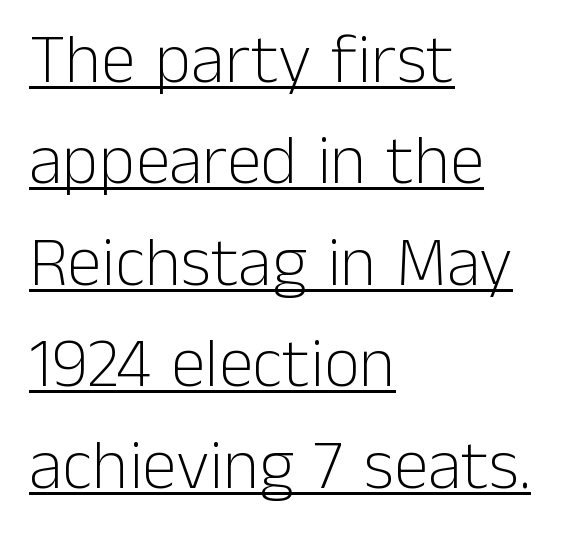
The weight would be labelled regular, book, light, or lighter still. In terms of posture, this sample is upright. Notice how the passage keeps a crisp vertical edge on the left only. These lines are composed in type without serifs. Nothing unusual about the tracking: characters are spaced as the font intends.
